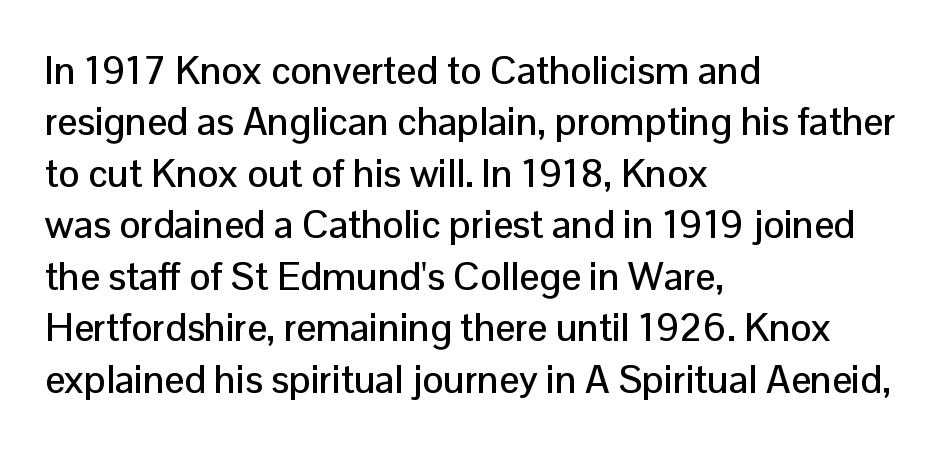
The image shows 39 px sans-serif type, upright; set left-aligned, normal line spacing (1.32x), normal letter spacing, not underlined; low stroke contrast and a medium x-height.
